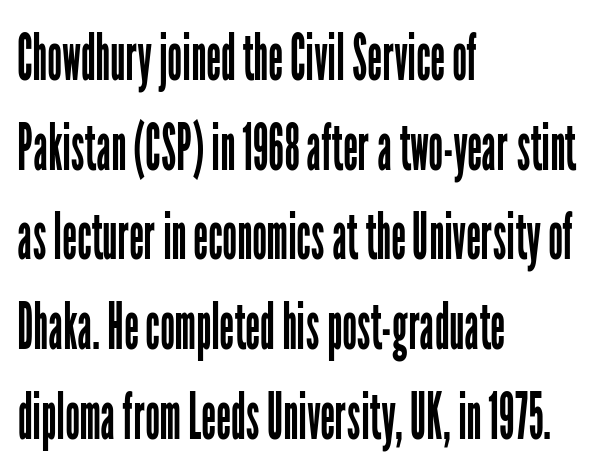
Compared with a centered layout, this one pins lines to the left instead. Baseline-to-baseline distance is the conventional proportion of letter height. Vertical stems look standard width or narrower in stroke. No word sits above an underline. The letters stand upright; this is a roman face. Honestly, the letter spacing is just normal — you wouldn't notice it.
